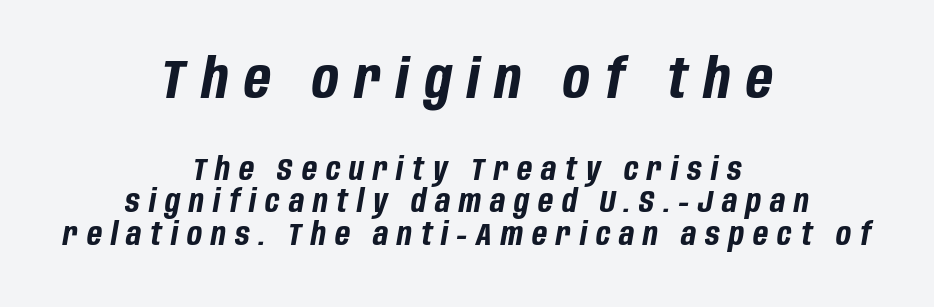
{"italic": "yes", "lean": "right", "slant_degrees": 10, "bold": "yes", "weight": "bold", "width": "condensed", "stroke_contrast": "low", "x_height": "large", "monospaced": "no", "underline": "no", "align": "center", "line_spacing": "tight", "line_spacing_ratio": 1.04, "letter_spacing": "wide", "letter_spacing_em": 0.29, "larger_block": "first", "size_ratio": 1.77, "glyph_px": 55}
